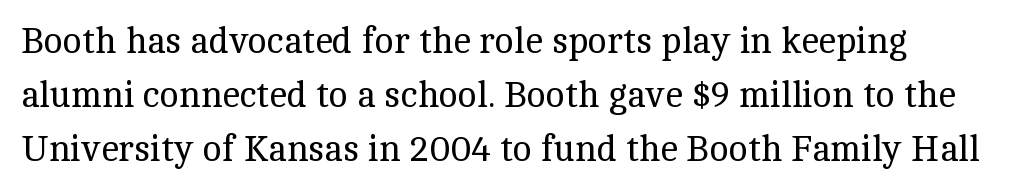
{"serif": "yes", "italic": "no", "bold": "no", "weight": "regular", "width": "normal", "x_height": "medium", "monospaced": "no", "underline": "no", "line_spacing": "normal", "line_spacing_ratio": 1.5, "letter_spacing": "normal", "letter_spacing_em": 0.0, "glyph_px": 36}
